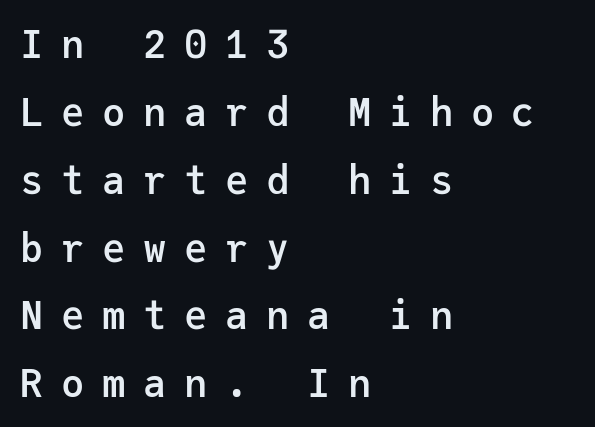
The letters are spread apart with noticeably loose tracking. The specimen reads as upright at a glance. The space beneath each line is pristine and unruled. This rendering employs a face without finishing strokes, i.e., a sans-serif. The rag falls on the right side of this text block.
